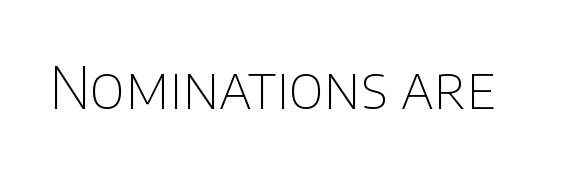
How are the letters spaced? Ordinarily, with no added tracking. Has an underline been added? It has not. Is the stroke heavy? The answer is a plain regular-or-lighter. Here the designer chose a conventional face with non-uniform glyph widths.
